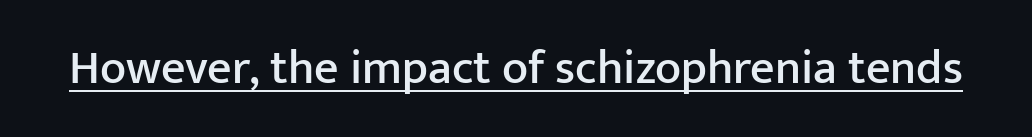
The axis of the letterforms is exactly vertical. A typesetter would call this proportional, since set widths differ per character. Each line of the rendering has a horizontal stroke beneath the glyphs. To sum up the face: it is a sans, with no serifs.
